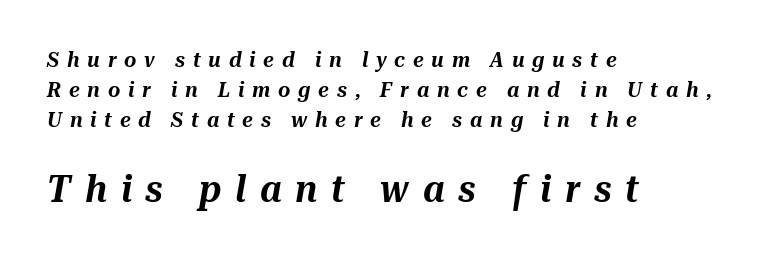
Q: Is the text italic (slanted)? A: Yes, it leans right by about 10 degrees.
Q: Is the text underlined? A: No.
Q: How is the paragraph aligned? A: Left-aligned.
Q: Is the spacing between letters normal or unusually wide? A: Unusually wide.
Q: Is the spacing between lines tight, normal or loose? A: Normal.
Q: Which block of text is set in a larger size, the first (top) or the second (bottom)? A: The second (bottom) one.
Q: Width (condensed, normal, or wide)? A: Normal.
Q: Stroke contrast? A: Medium.
Q: x-height? A: Medium.
Q: Monospaced? A: No.
